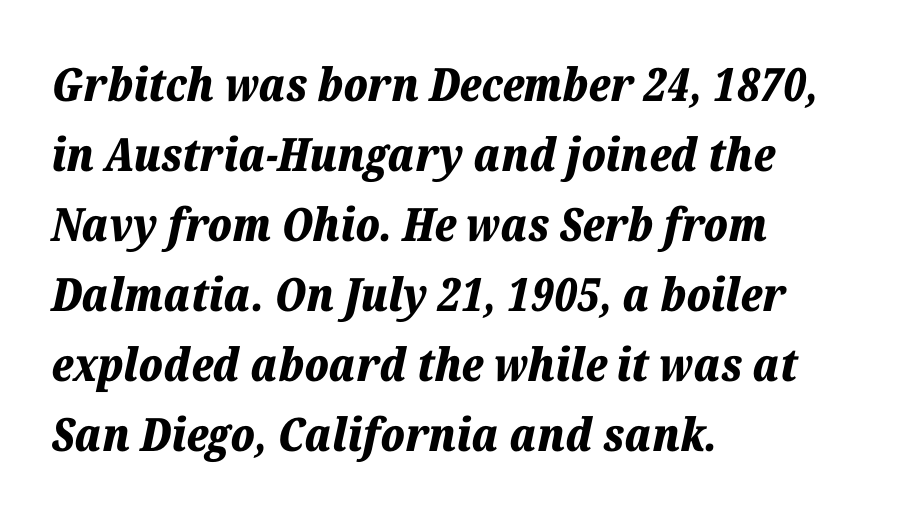
{"italic": "yes", "lean": "right", "slant_degrees": 12, "bold": "yes", "weight": "bold", "width": "normal", "stroke_contrast": "low", "x_height": "medium", "monospaced": "no", "underline": "no", "align": "left", "line_spacing": "normal", "line_spacing_ratio": 1.52, "letter_spacing": "normal", "letter_spacing_em": 0.0, "glyph_px": 46}
